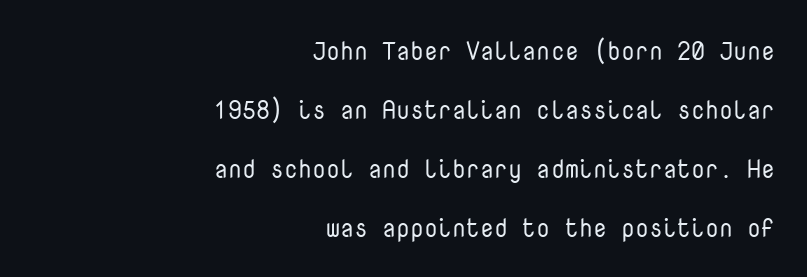
{"italic": "no", "bold": "no", "underline": "no", "align": "right", "line_spacing": "loose", "line_spacing_ratio": 2.36, "letter_spacing": "normal", "letter_spacing_em": 0.0, "glyph_px": 25}
